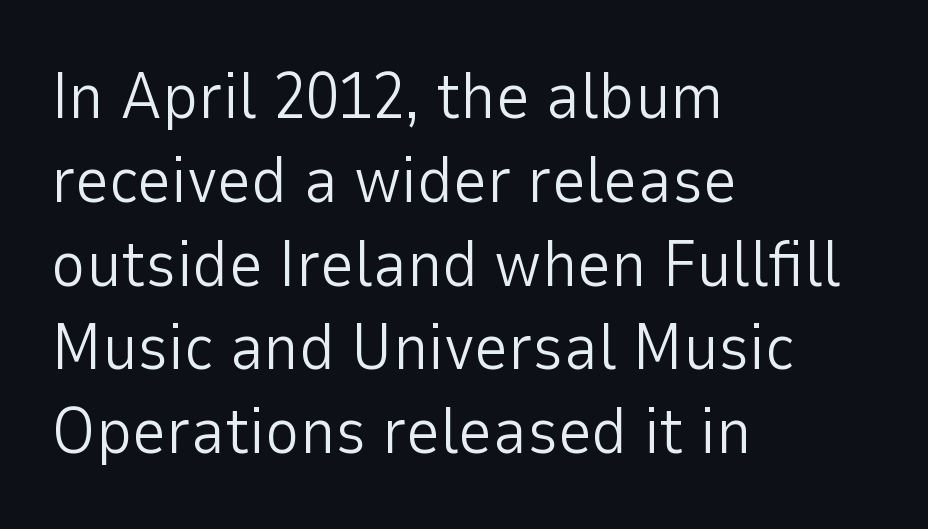
{"serif": "no", "italic": "no", "bold": "no", "weight": "light", "width": "normal", "stroke_contrast": "low", "x_height": "medium", "monospaced": "no", "underline": "no", "align": "left", "line_spacing": "normal", "line_spacing_ratio": 1.27, "letter_spacing": "normal", "letter_spacing_em": 0.0, "glyph_px": 66}
